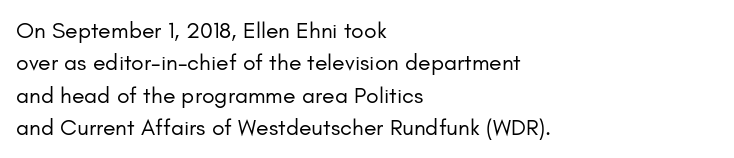
The tracking reads as untouched default to a designer's eye. Layout note: lines flush left. Students, observe: this is what conventionally led text looks like. Underline: absent.
